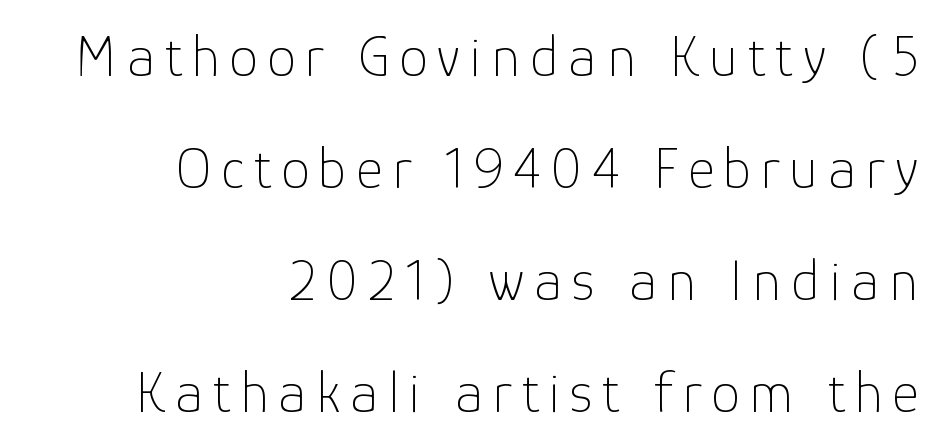
You can tell it's not italic because the verticals are truly vertical. Baseline-to-baseline distance is far greater than the letter height. On a weight scale, this lands at 450 or below. Letters rest on an invisible, unmarked baseline.
